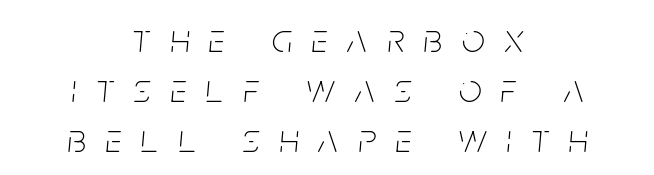
Q: Is the text bold? A: No.
Q: Is the text italic (slanted)? A: Yes, it leans right by about 5 degrees.
Q: Is the text underlined? A: No.
Q: How is the paragraph aligned? A: Centered.
Q: Is the spacing between letters normal or unusually wide? A: Unusually wide.
Q: Is the spacing between lines tight, normal or loose? A: Normal.
Q: Width (condensed, normal, or wide)? A: Condensed.
Q: Stroke contrast? A: Low.
Q: x-height? A: Large.
Q: Monospaced? A: No.
